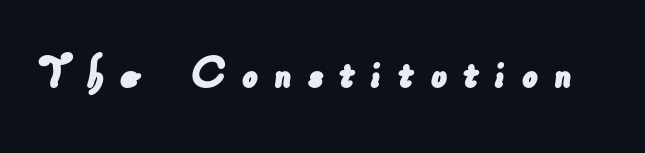
These lines are rendered in a variable-pitch font. Nothing sits at the stroke ends, so this counts as sans-serif. Any mark beneath the type? The region is blank. The line texture is sparse and dotted thanks to wide tracking.
